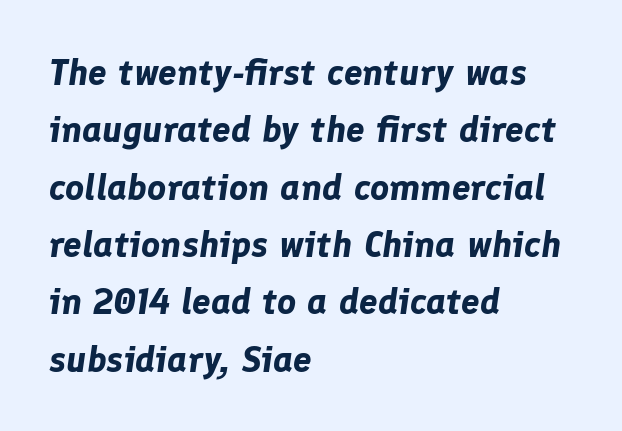
{"italic": "yes", "lean": "right", "slant_degrees": 8, "bold": "yes", "weight": "bold", "width": "normal", "stroke_contrast": "low", "x_height": "medium", "monospaced": "no", "underline": "no", "align": "left", "line_spacing": "normal", "line_spacing_ratio": 1.55, "letter_spacing": "normal", "letter_spacing_em": 0.0, "glyph_px": 37}
